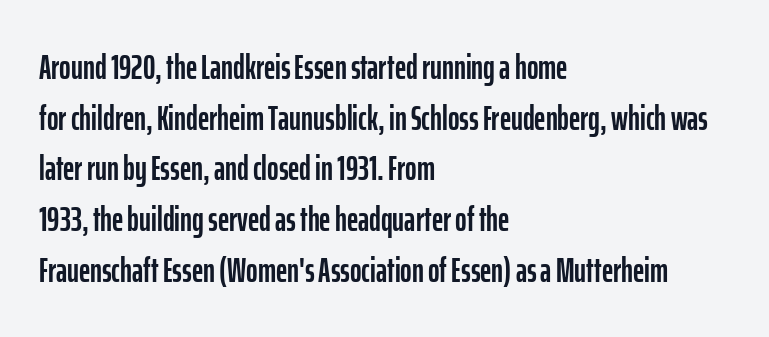
Q: Is the text italic (slanted)? A: No, it is upright.
Q: Is the typeface a serif or a sans-serif typeface? A: Sans-serif.
Q: Is the text underlined? A: No.
Q: How is the paragraph aligned? A: Left-aligned.
Q: Is the spacing between letters normal or unusually wide? A: Normal.
Q: Is the spacing between lines tight, normal or loose? A: Normal.
Q: Width (condensed, normal, or wide)? A: Condensed.
Q: Stroke contrast? A: Low.
Q: x-height? A: Medium.
Q: Monospaced? A: No.
